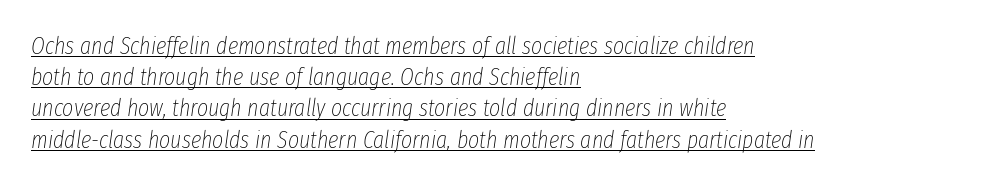
{"italic": "yes", "lean": "right", "slant_degrees": 8, "bold": "no", "underline": "yes", "align": "left", "line_spacing": "normal", "line_spacing_ratio": 1.3, "letter_spacing": "normal", "letter_spacing_em": 0.0, "glyph_px": 24}
